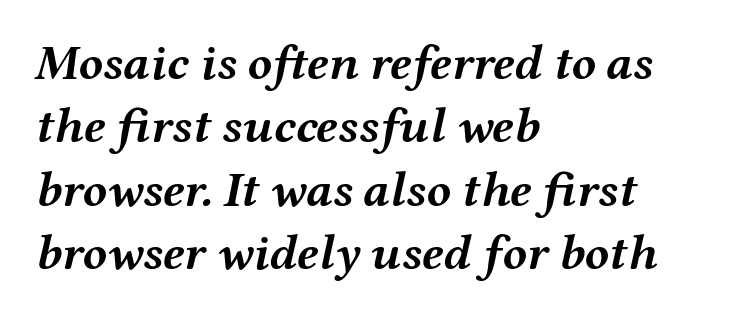
The image shows 50 px semibold, wide type, italic (leaning right); set left-aligned, normal line spacing (1.27x), normal letter spacing, not underlined; medium stroke contrast and a medium x-height.
